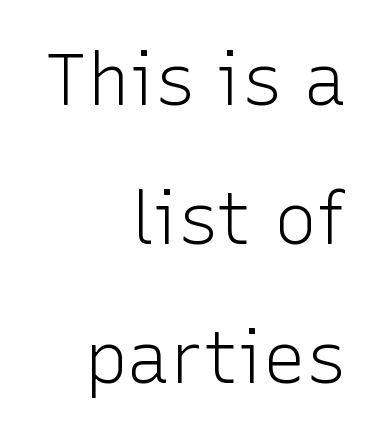
{"serif": "no", "italic": "no", "bold": "no", "weight": "light", "width": "normal", "stroke_contrast": "low", "x_height": "medium", "monospaced": "no", "underline": "no", "align": "right", "line_spacing": "loose", "line_spacing_ratio": 1.93, "letter_spacing": "normal", "letter_spacing_em": 0.0, "glyph_px": 72}
